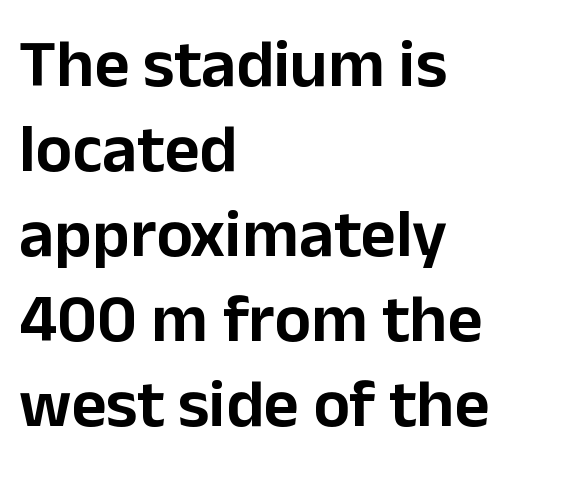
The image shows 68 px sans-serif type, upright; set left-aligned, normal line spacing (1.25x), normal letter spacing, not underlined; low stroke contrast and a medium x-height.
